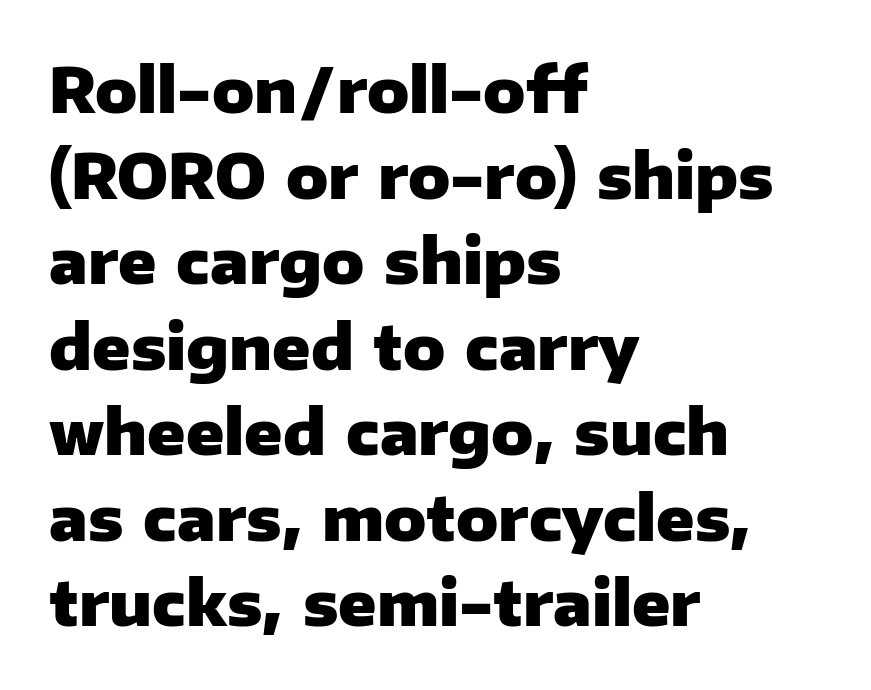
{"serif": "no", "italic": "no", "bold": "yes", "weight": "heavy", "width": "normal", "stroke_contrast": "low", "x_height": "medium", "monospaced": "no", "underline": "no", "align": "left", "line_spacing": "normal", "line_spacing_ratio": 1.38, "letter_spacing": "normal", "letter_spacing_em": 0.0, "glyph_px": 62}
